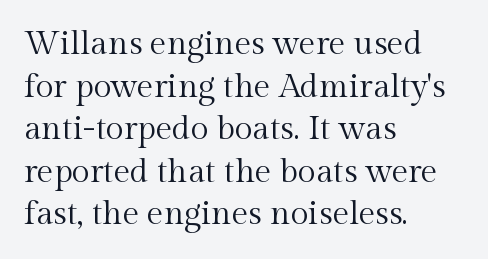
{"serif": "yes", "italic": "no", "bold": "no", "weight": "regular", "width": "normal", "x_height": "medium", "monospaced": "no", "underline": "no", "align": "left", "line_spacing": "normal", "line_spacing_ratio": 1.29, "letter_spacing": "normal", "letter_spacing_em": 0.0, "glyph_px": 33}
